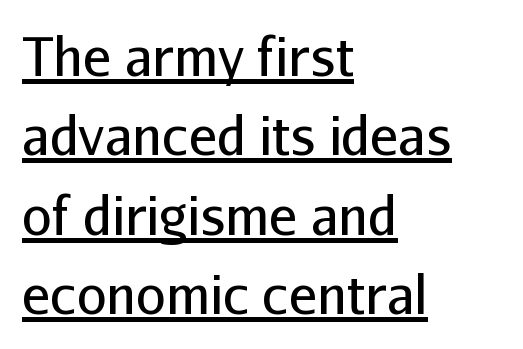
{"serif": "no", "italic": "no", "bold": "no", "weight": "regular", "width": "normal", "stroke_contrast": "low", "x_height": "medium", "monospaced": "no", "underline": "yes", "align": "left", "line_spacing": "normal", "line_spacing_ratio": 1.5, "letter_spacing": "normal", "letter_spacing_em": 0.0, "glyph_px": 53}
